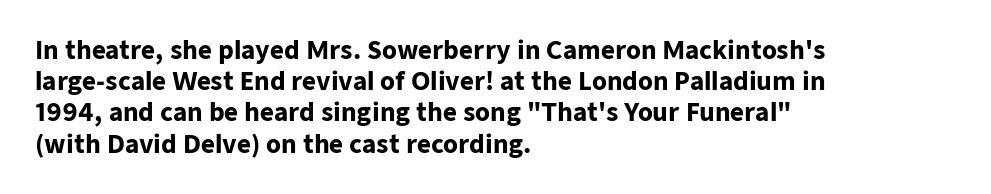
Q: Is the text bold? A: Yes.
Q: Is the text italic (slanted)? A: No, it is upright.
Q: Is the text underlined? A: No.
Q: How is the paragraph aligned? A: Left-aligned.
Q: Is the spacing between letters normal or unusually wide? A: Normal.
Q: Is the spacing between lines tight, normal or loose? A: Normal.
